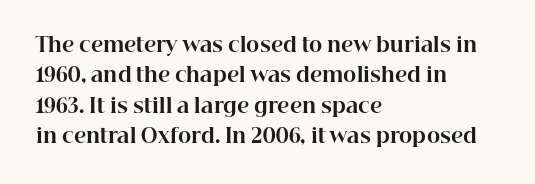
{"italic": "no", "bold": "yes", "underline": "no", "align": "left", "line_spacing": "normal", "line_spacing_ratio": 1.52, "letter_spacing": "normal", "letter_spacing_em": 0.0, "glyph_px": 20}
